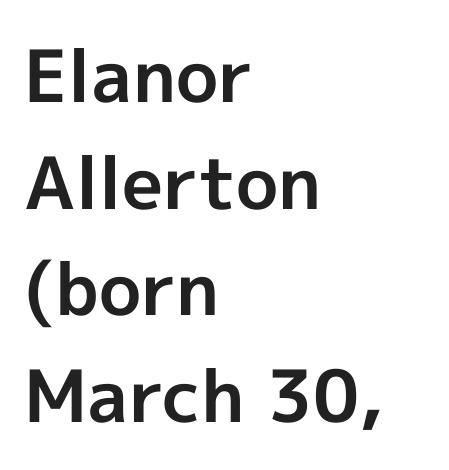
Q: Is the text bold? A: Yes.
Q: Is the text italic (slanted)? A: No, it is upright.
Q: Is the typeface a serif or a sans-serif typeface? A: Sans-serif.
Q: Is the text underlined? A: No.
Q: How is the paragraph aligned? A: Left-aligned.
Q: Is the spacing between letters normal or unusually wide? A: Normal.
Q: Is the spacing between lines tight, normal or loose? A: Normal.
Q: Width (condensed, normal, or wide)? A: Normal.
Q: x-height? A: Medium.
Q: Monospaced? A: No.
